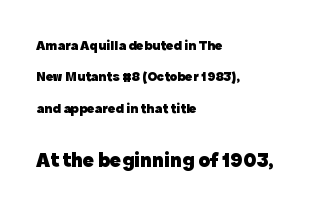
The line texture is even and compact thanks to regular tracking. Upright lettering throughout. The rendering uses a bold face; every stroke is thick and dark. If you measured baseline to baseline, you'd find a long distance. The letters in the lower block stand taller than those in the block above.
